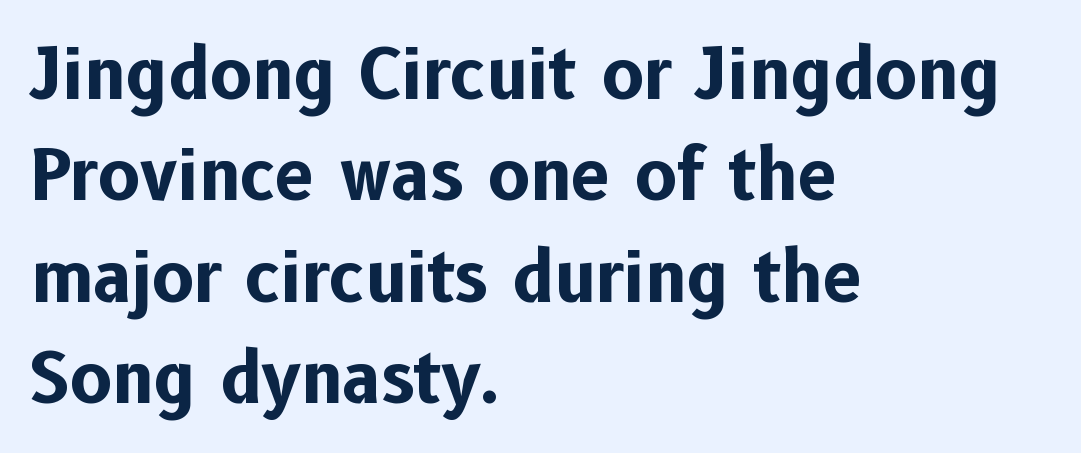
{"serif": "no", "italic": "no", "bold": "yes", "weight": "bold", "width": "normal", "stroke_contrast": "low", "x_height": "medium", "monospaced": "no", "underline": "no", "align": "left", "line_spacing": "normal", "line_spacing_ratio": 1.45, "letter_spacing": "normal", "letter_spacing_em": 0.0, "glyph_px": 70}
